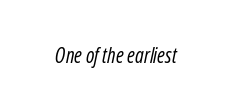
Q: Is the text bold? A: No.
Q: Is the text italic (slanted)? A: Yes, it leans right by about 12 degrees.
Q: Is the text underlined? A: No.
Q: Is the spacing between letters normal or unusually wide? A: Normal.
